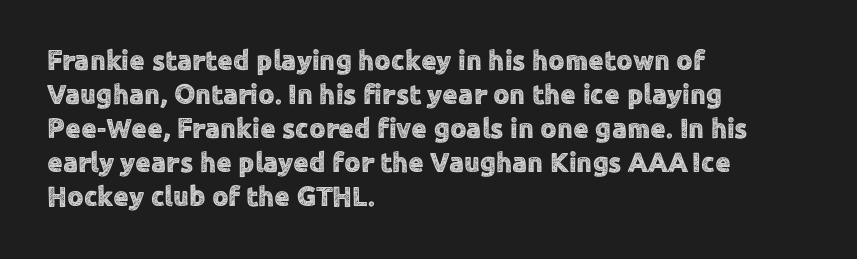
The passage shown has conventional tracking throughout. The baseline area is clear. Serif or sans? Sans — the stroke terminals are bare. Varying glyph widths throughout — classic text-font behaviour.
